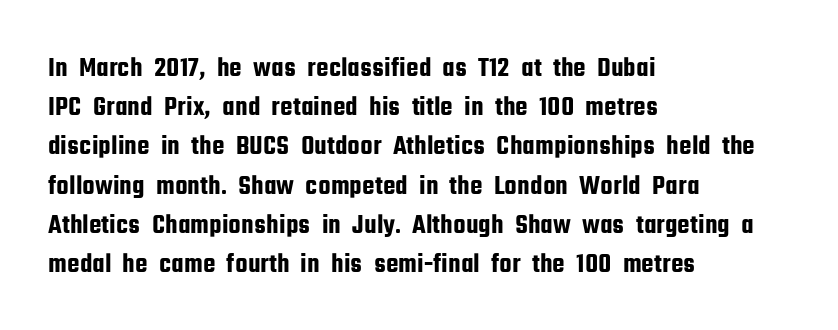
The image shows 28 px condensed sans-serif type, upright; set left-aligned, normal line spacing (1.4x), normal letter spacing, not underlined; low stroke contrast and a medium x-height.
